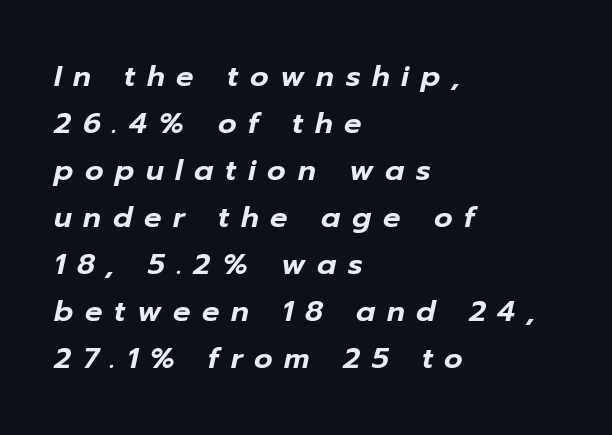
The image shows 29 px text type, italic (leaning right); set left-aligned, normal line spacing (1.62x), unusually wide letter spacing (+0.4 em), not underlined; low stroke contrast and a medium x-height.
